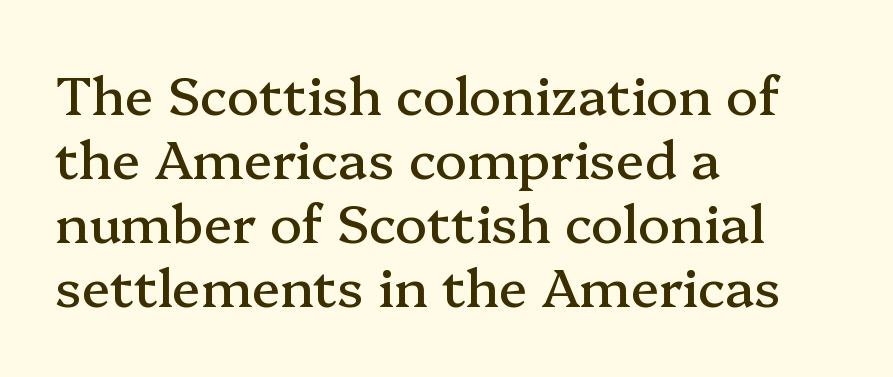
You could not count columns in this text — the font is proportionally spaced. The text block is weighted toward the left margin, trailing off unevenly rightward. Look at the bottom of the vertical strokes: they flare into serifs here. The type is set solid horizontally, with unmodified tracking.
